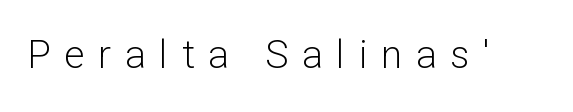
{"serif": "no", "italic": "no", "bold": "no", "weight": "light", "width": "normal", "stroke_contrast": "low", "x_height": "medium", "monospaced": "no", "underline": "no", "letter_spacing": "wide", "letter_spacing_em": 0.35, "glyph_px": 39}
